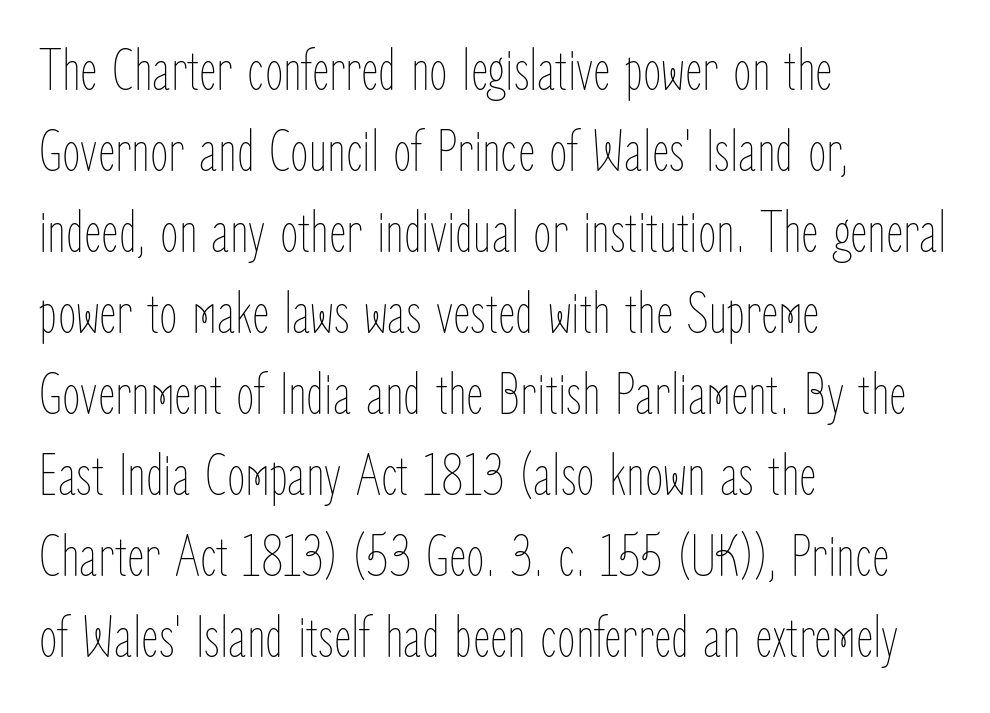
Underlining? Definitely not there. The letters look calm and open, with moderate or lighter stems. This is the regular roman posture of the typeface. The letters advance in unequal steps, a hallmark of proportional type.
